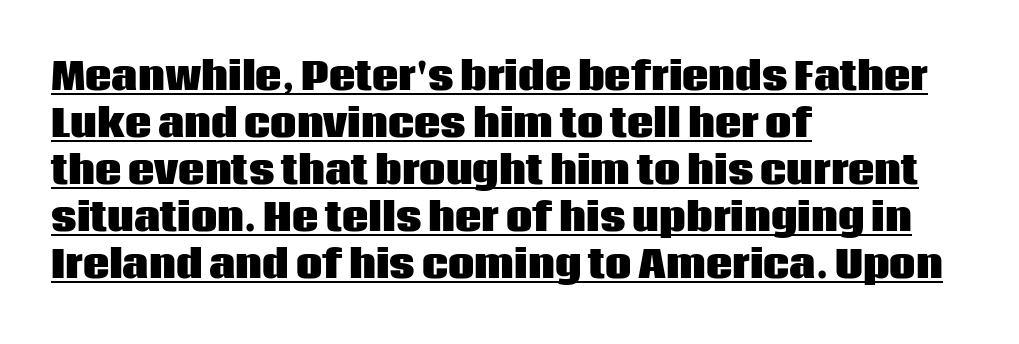
The image shows 37 px heavy sans-serif type, upright; set left-aligned, normal line spacing (1.27x), normal letter spacing, underlined; low stroke contrast and a large x-height.
